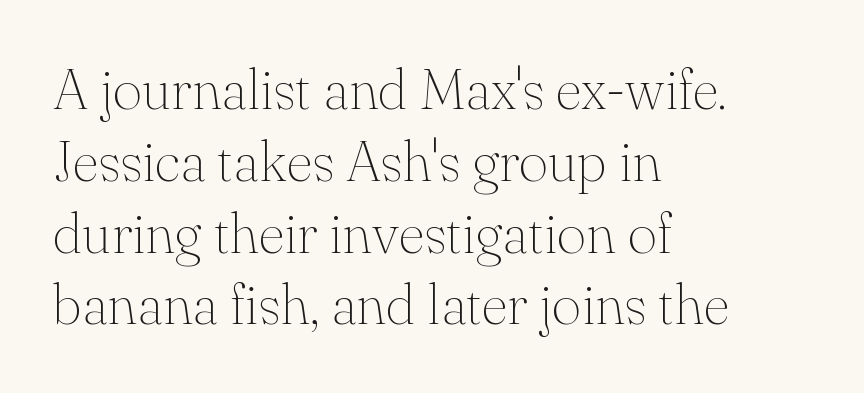
Letters rest on an invisible, unmarked baseline. Each letter keeps its own natural width here, so spacing adapts to shape. Whoever set this chose a conventional vertical rhythm. Is this a heavy cut? Hardly; it is regular or lighter. What kind of face is this? One with serifs.
